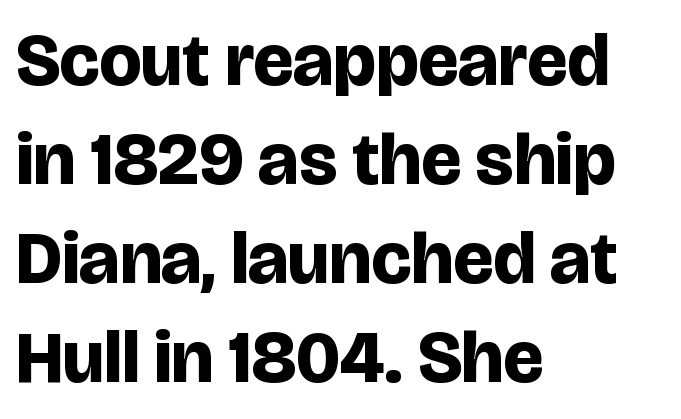
Q: Is the text bold? A: Yes.
Q: Is the text italic (slanted)? A: No, it is upright.
Q: Is the typeface a serif or a sans-serif typeface? A: Sans-serif.
Q: Is the text underlined? A: No.
Q: How is the paragraph aligned? A: Left-aligned.
Q: Is the spacing between letters normal or unusually wide? A: Normal.
Q: Is the spacing between lines tight, normal or loose? A: Normal.
Q: Width (condensed, normal, or wide)? A: Normal.
Q: Stroke contrast? A: Low.
Q: x-height? A: Large.
Q: Monospaced? A: No.
